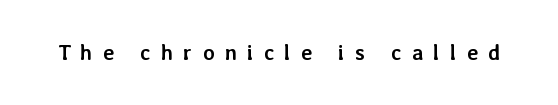
Q: Is the text bold? A: Yes.
Q: Is the text italic (slanted)? A: No, it is upright.
Q: Is the text underlined? A: No.
Q: Is the spacing between letters normal or unusually wide? A: Unusually wide.
